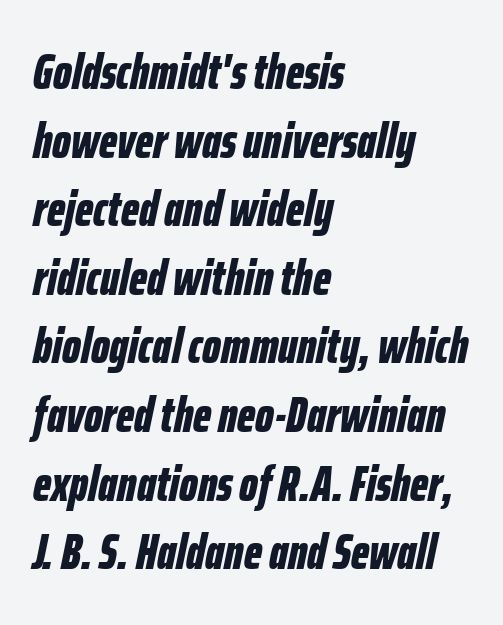
Q: Is the text bold? A: Yes.
Q: Is the text italic (slanted)? A: Yes, it leans right by about 12 degrees.
Q: Is the text underlined? A: No.
Q: How is the paragraph aligned? A: Left-aligned.
Q: Is the spacing between letters normal or unusually wide? A: Normal.
Q: Is the spacing between lines tight, normal or loose? A: Normal.
Q: Width (condensed, normal, or wide)? A: Condensed.
Q: Stroke contrast? A: Low.
Q: x-height? A: Medium.
Q: Monospaced? A: No.
